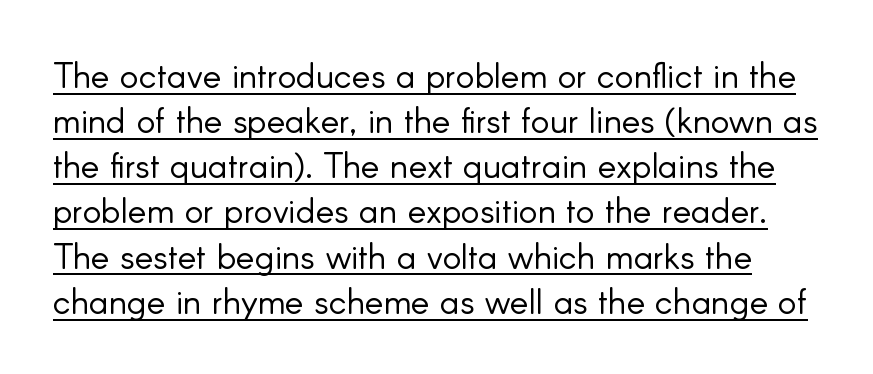
{"serif": "no", "italic": "no", "bold": "no", "weight": "light", "width": "normal", "stroke_contrast": "low", "x_height": "small", "monospaced": "no", "underline": "yes", "line_spacing": "normal", "line_spacing_ratio": 1.29, "letter_spacing": "normal", "letter_spacing_em": 0.0, "glyph_px": 35}
